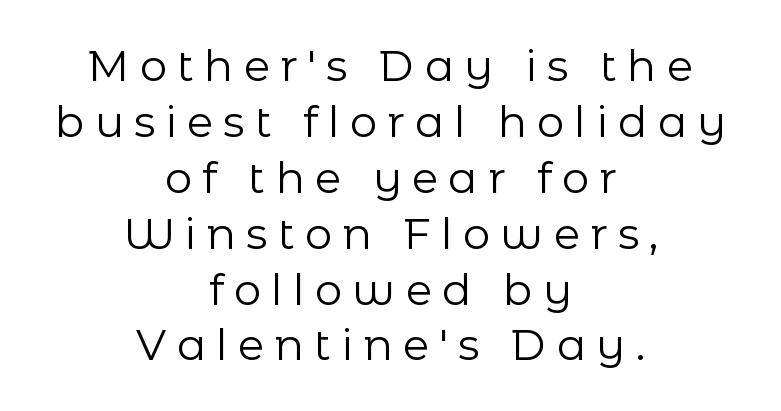
You can tell from the bare stems that sans-serif type was used. Plain, unruled lines of type. A student would call this center alignment; a typographer would say set centered. Heaviness? Minimal to ordinary, like unemphasized prose. A typesetter would call this proportional, since set widths differ per character.
